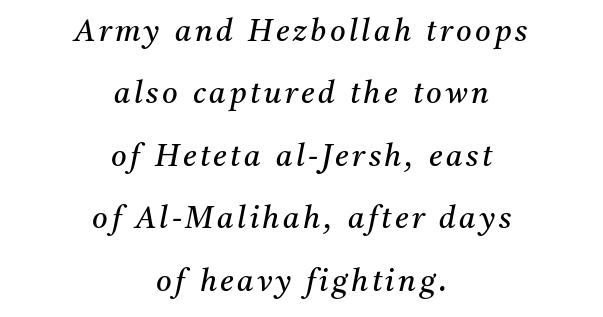
Is this a fixed-width face? No — the glyphs have proportional, varying widths. The font family rendered here belongs to the serif group. No chunkiness to these letters — they're not bold. Caption: multi-line text, centered on the measure. Decoration check: the copy has no underline. These lines were composed using italics.
